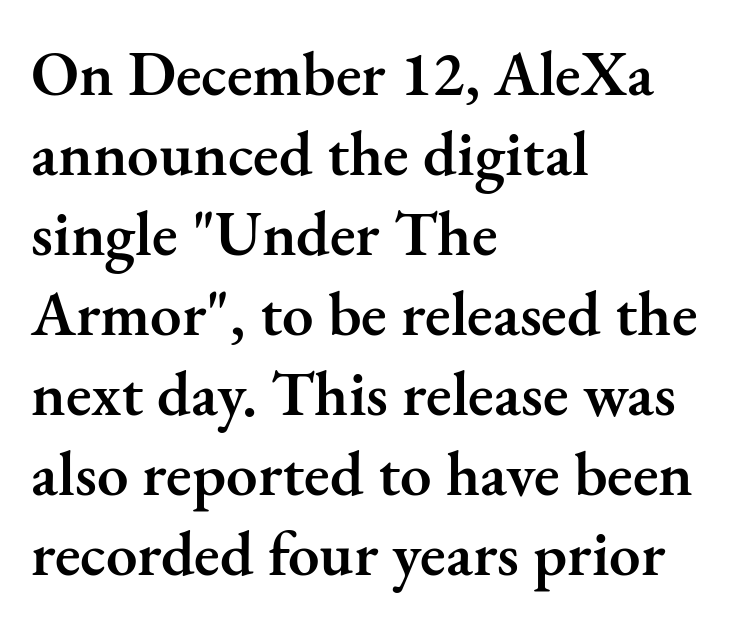
In terms of weight, the rendering is demibold, just under bold. A typesetter would call this leading conventional body-copy spacing. Check where the strokes stop: tiny serifs finish them off. The letters advance in unequal steps, a hallmark of proportional type.
